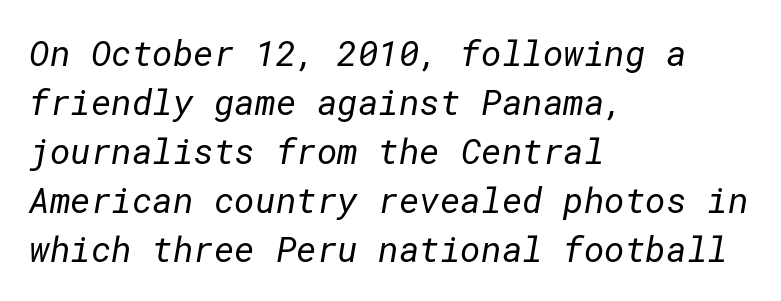
Q: Is the text bold? A: No.
Q: Is the typeface a serif or a sans-serif typeface? A: Sans-serif.
Q: Is the text underlined? A: No.
Q: How is the paragraph aligned? A: Left-aligned.
Q: Is the spacing between letters normal or unusually wide? A: Normal.
Q: Is the spacing between lines tight, normal or loose? A: Normal.
Q: Width (condensed, normal, or wide)? A: Normal.
Q: Stroke contrast? A: Low.
Q: x-height? A: Medium.
